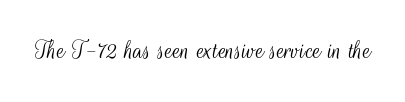
The image shows 28 px light, condensed sans-serif type; set normal letter spacing, not underlined; medium stroke contrast and a small x-height.
